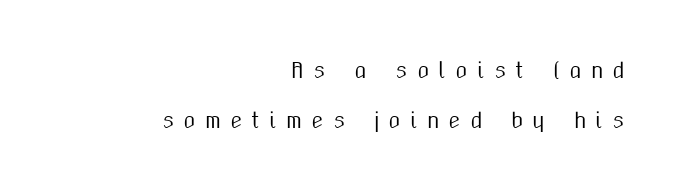
The image shows 21 px text type, upright; set right-aligned, loose line spacing (2.36x), unusually wide letter spacing (+0.46 em), not underlined.
